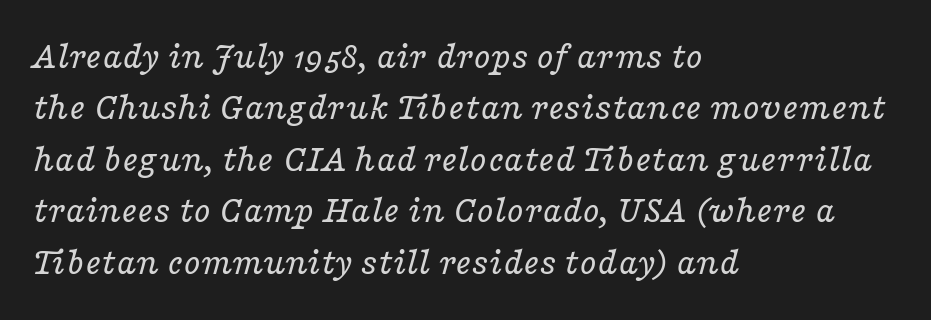
The image shows 39 px regular-weight, wide serif type, italic (leaning right); set left-aligned, normal line spacing (1.32x), normal letter spacing, not underlined; low stroke contrast and a medium x-height.
